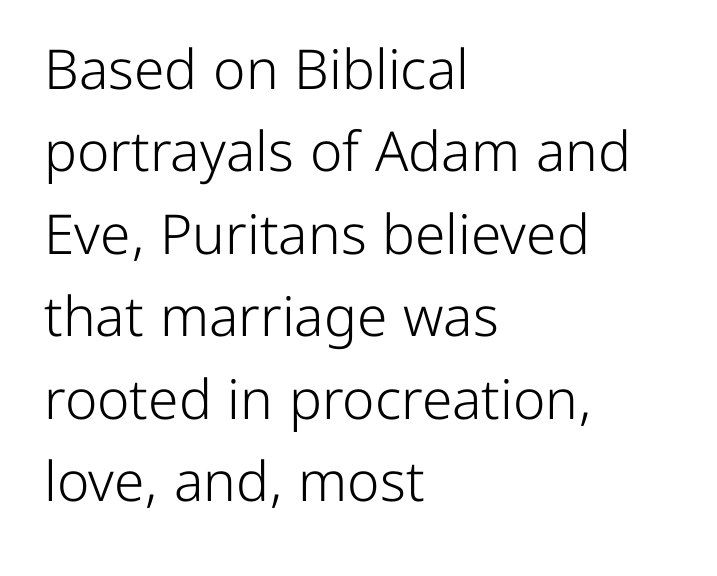
Q: Is the text bold? A: No.
Q: Is the text italic (slanted)? A: No, it is upright.
Q: Is the typeface a serif or a sans-serif typeface? A: Sans-serif.
Q: Is the text underlined? A: No.
Q: How is the paragraph aligned? A: Left-aligned.
Q: Is the spacing between letters normal or unusually wide? A: Normal.
Q: Is the spacing between lines tight, normal or loose? A: Normal.
Q: Width (condensed, normal, or wide)? A: Normal.
Q: Stroke contrast? A: Low.
Q: x-height? A: Medium.
Q: Monospaced? A: No.
